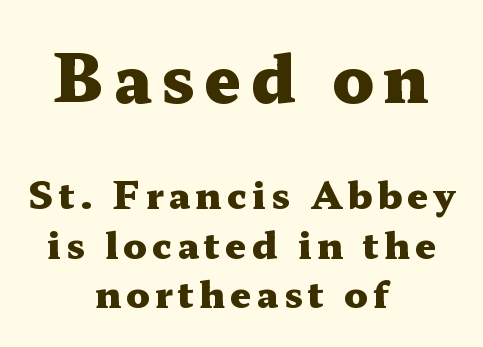
What's the leading like? Ordinary, nothing unusual. Caption: upper text group enlarged, lower text group reduced. Teacher's note: observe the equal gaps on both sides — that is centered alignment. A serif font was chosen for this passage. Characters remain perfectly vertical along every line.
